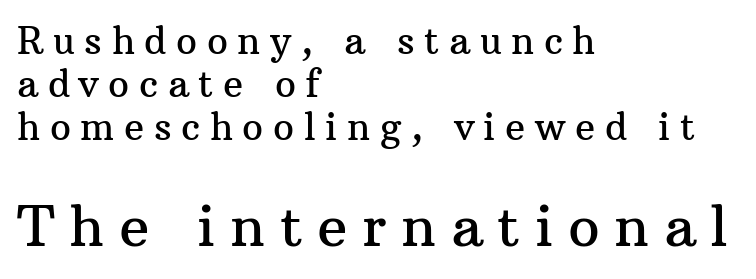
{"serif": "yes", "italic": "no", "width": "normal", "stroke_contrast": "medium", "x_height": "medium", "monospaced": "no", "underline": "no", "align": "left", "line_spacing_ratio": 1.16, "letter_spacing": "wide", "letter_spacing_em": 0.26, "larger_block": "second", "size_ratio": 1.51, "glyph_px": 56}
